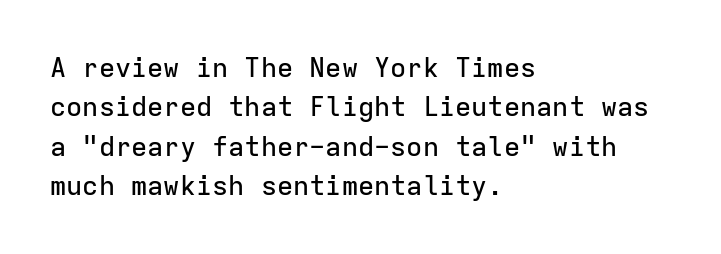
Rule under the text: the space is simply empty. The passage is arranged the way most books set body copy — flush left. This is the regular roman posture of the typeface. Default kerning and tracking; the words read as compact shapes.
